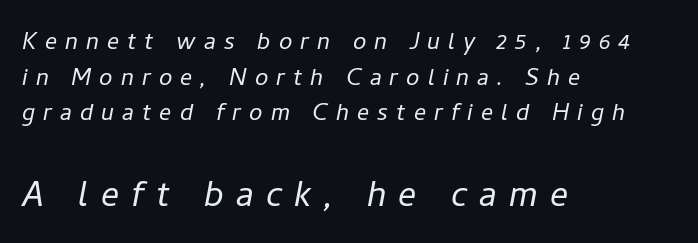
{"italic": "yes", "lean": "right", "slant_degrees": 11, "bold": "no", "weight": "light", "width": "normal", "stroke_contrast": "low", "x_height": "medium", "monospaced": "no", "underline": "no", "align": "left", "line_spacing_ratio": 1.19, "letter_spacing": "wide", "letter_spacing_em": 0.27, "larger_block": "second", "size_ratio": 1.5, "glyph_px": 45}
